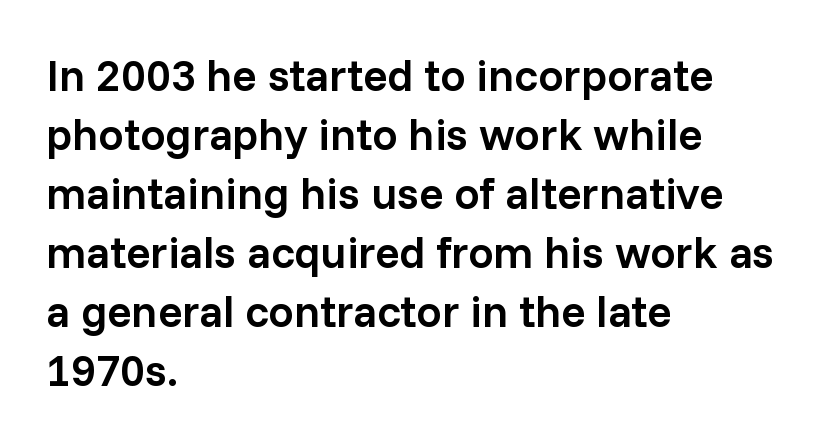
The image shows 45 px semibold sans-serif type, upright; set left-aligned, normal line spacing (1.31x), normal letter spacing, not underlined; low stroke contrast and a medium x-height.
